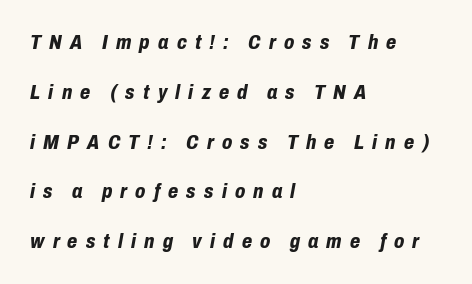
Q: Is the text bold? A: Yes.
Q: Is the text italic (slanted)? A: Yes, it leans right by about 10 degrees.
Q: Is the text underlined? A: No.
Q: How is the paragraph aligned? A: Left-aligned.
Q: Is the spacing between letters normal or unusually wide? A: Unusually wide.
Q: Is the spacing between lines tight, normal or loose? A: Loose.
